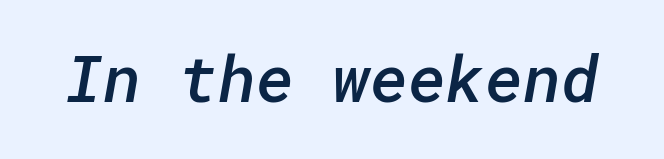
Honestly, there is no underline to notice here at all. This is moderately heavy type, rendered in semibold. The letterforms sit shoulder to shoulder at normal distance. Regarding serifs, this sample does without them.
